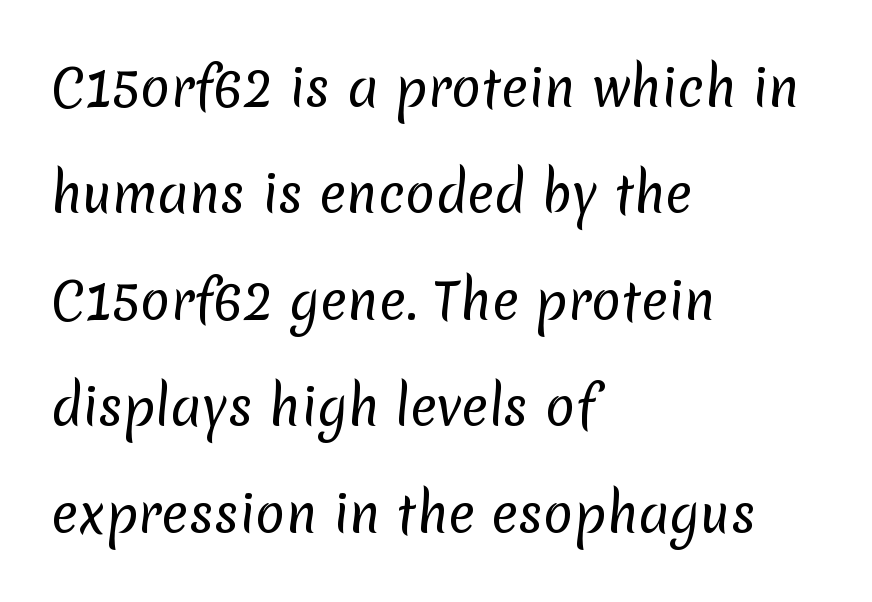
{"serif": "no", "bold": "no", "weight": "regular", "width": "normal", "stroke_contrast": "low", "x_height": "medium", "monospaced": "no", "underline": "no", "align": "left", "line_spacing": "loose", "line_spacing_ratio": 2.13, "letter_spacing": "normal", "letter_spacing_em": 0.0, "glyph_px": 50}
